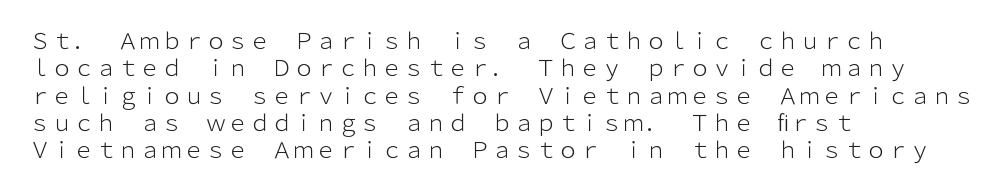
The image shows 22 px text type, upright; set left-aligned, line spacing 1.24x, normal letter spacing, not underlined.
